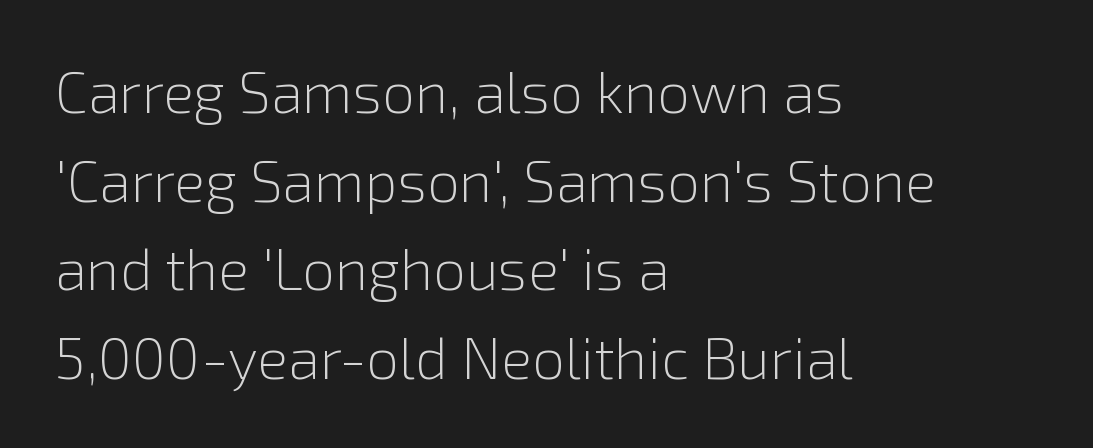
Short and long lines alike share a common starting point at left. Weight: regular or lighter. These lines keep a tight, regular rhythm from letter to letter. No feet cap the strokes, marking this as sans-serif type. The baseline area is clear. Here the designer chose a conventional face with non-uniform glyph widths.
